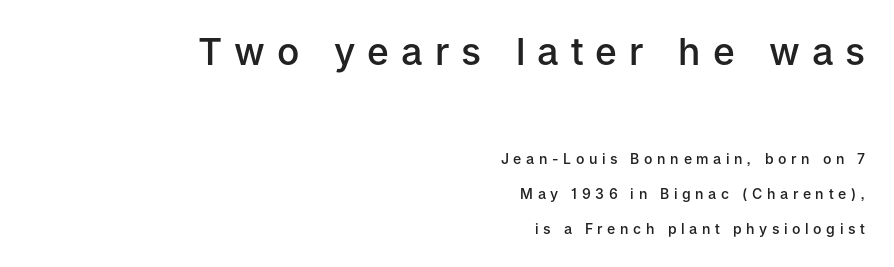
These two chunks differ in scale, with the top chunk taking the larger measure. Where is the straight margin? On the right. Nothing sits at the stroke ends, so this counts as sans-serif. The letters are spread apart with noticeably loose tracking. Unmarked baselines from the first word to the last.
